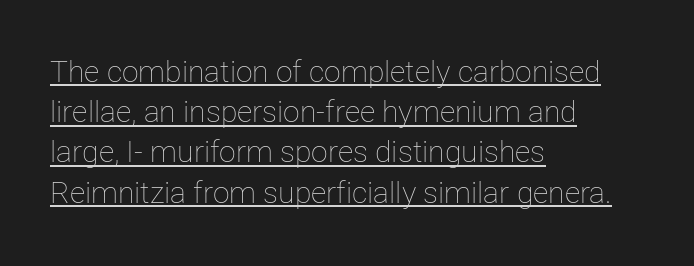
The image shows 30 px thin type, upright; set left-aligned, normal line spacing (1.34x), normal letter spacing, underlined; low stroke contrast and a medium x-height.
